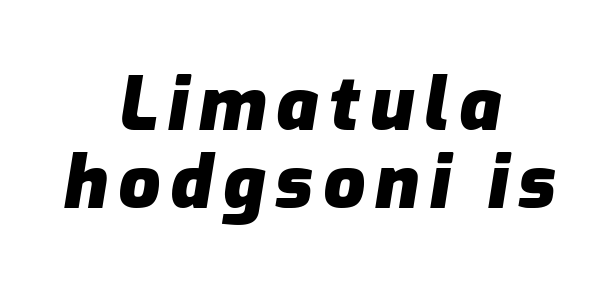
Caption: multi-line text, centered on the measure. Glance below the letters and you will spot only blank space. Heavy, bold letterforms. The rendering uses natural spacing where letterforms have individual widths.
